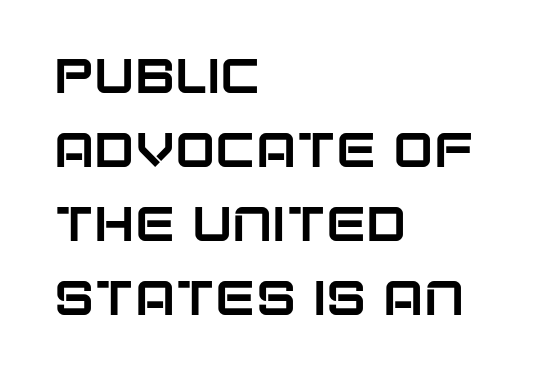
{"serif": "no", "italic": "no", "width": "normal", "stroke_contrast": "low", "x_height": "large", "monospaced": "no", "underline": "no", "align": "left", "line_spacing": "normal", "line_spacing_ratio": 1.54, "letter_spacing": "normal", "letter_spacing_em": 0.0, "glyph_px": 48}
